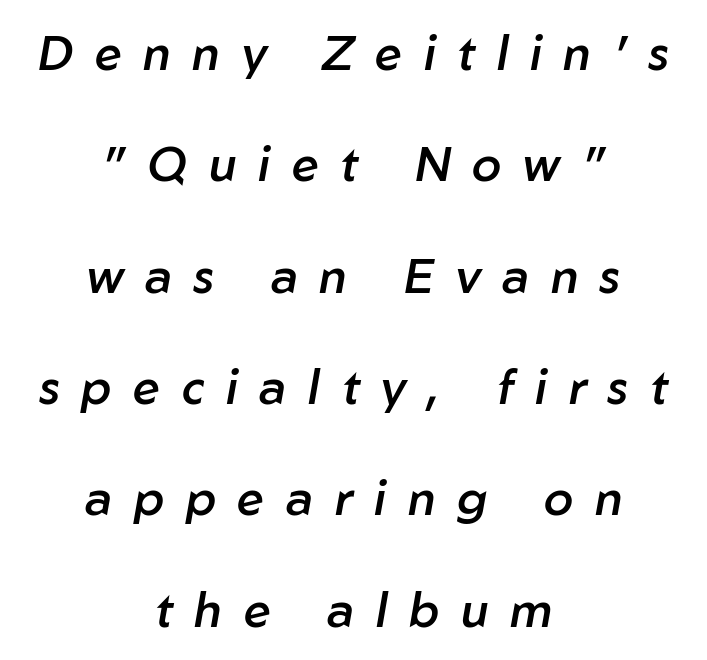
The image shows 48 px semibold type, italic (leaning right); set centered, loose line spacing (2.32x), unusually wide letter spacing (+0.45 em), not underlined; low stroke contrast and a medium x-height.
